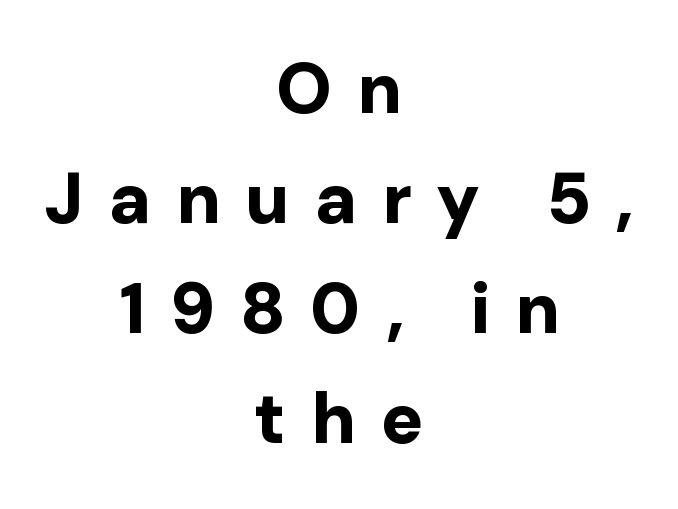
{"serif": "no", "italic": "no", "bold": "yes", "weight": "bold", "width": "normal", "stroke_contrast": "low", "x_height": "medium", "monospaced": "no", "underline": "no", "align": "center", "line_spacing": "normal", "line_spacing_ratio": 1.55, "letter_spacing": "wide", "letter_spacing_em": 0.35, "glyph_px": 71}
